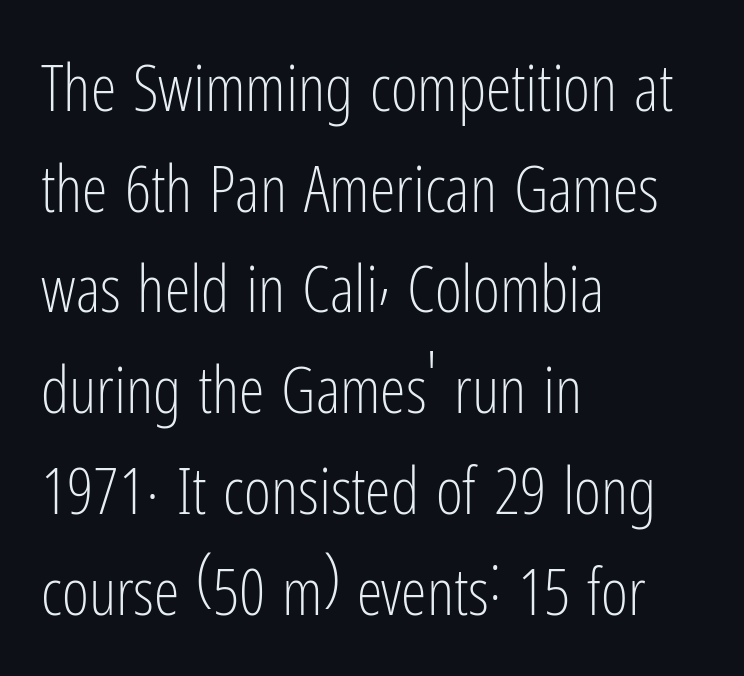
Q: Is the text bold? A: No.
Q: Is the text italic (slanted)? A: No, it is upright.
Q: Is the typeface a serif or a sans-serif typeface? A: Sans-serif.
Q: Is the text underlined? A: No.
Q: How is the paragraph aligned? A: Left-aligned.
Q: Is the spacing between letters normal or unusually wide? A: Normal.
Q: Is the spacing between lines tight, normal or loose? A: Normal.
Q: Width (condensed, normal, or wide)? A: Condensed.
Q: Stroke contrast? A: Low.
Q: x-height? A: Medium.
Q: Monospaced? A: No.
